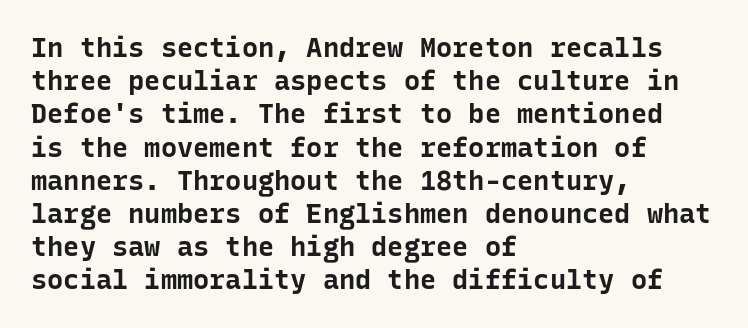
Q: Is the text bold? A: Yes.
Q: Is the text italic (slanted)? A: No, it is upright.
Q: Is the text underlined? A: No.
Q: How is the paragraph aligned? A: Left-aligned.
Q: Is the spacing between letters normal or unusually wide? A: Normal.
